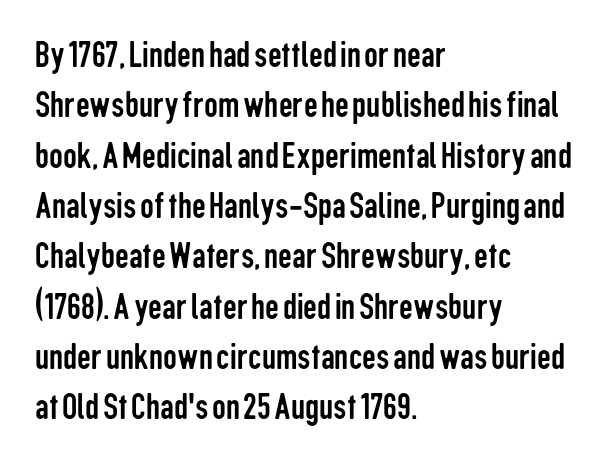
{"serif": "no", "italic": "no", "bold": "no", "weight": "regular", "width": "condensed", "stroke_contrast": "low", "x_height": "medium", "monospaced": "no", "underline": "no", "align": "left", "line_spacing": "normal", "line_spacing_ratio": 1.29, "letter_spacing": "normal", "letter_spacing_em": 0.0, "glyph_px": 39}
